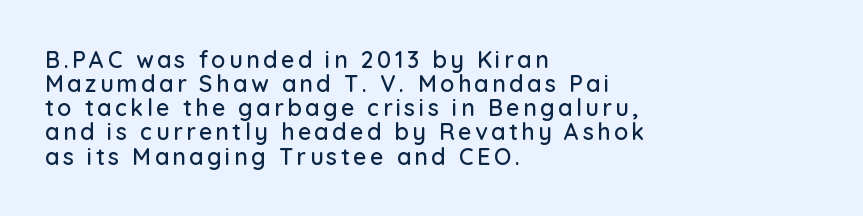
Interline gaps are noticeably narrow in this sample. The baseline area is clear. Reading down the block, your eye returns to a fixed left position each line. Style check: upright.
